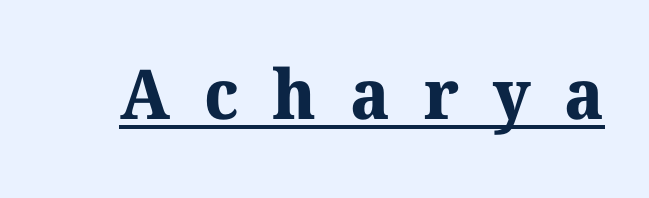
The image shows 69 px bold serif type; set unusually wide letter spacing (+0.49 em), underlined; medium stroke contrast and a medium x-height.
